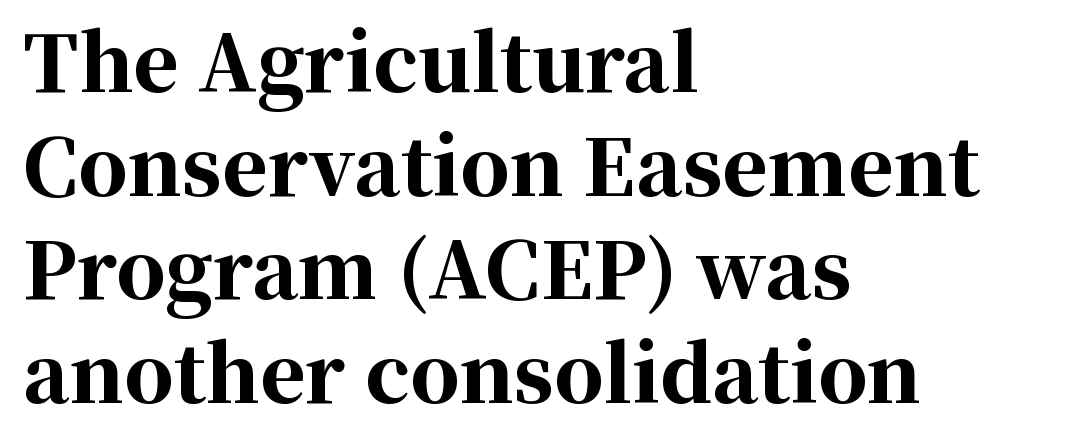
{"serif": "yes", "italic": "no", "bold": "yes", "weight": "bold", "width": "normal", "stroke_contrast": "high", "x_height": "medium", "monospaced": "no", "underline": "no", "align": "left", "line_spacing": "normal", "line_spacing_ratio": 1.33, "letter_spacing": "normal", "letter_spacing_em": 0.0, "glyph_px": 78}
